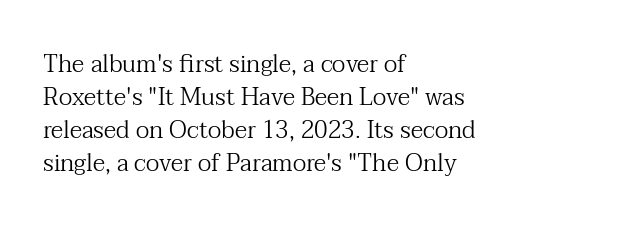
The image shows 24 px text type, upright; set left-aligned, normal line spacing (1.37x), normal letter spacing, not underlined.
